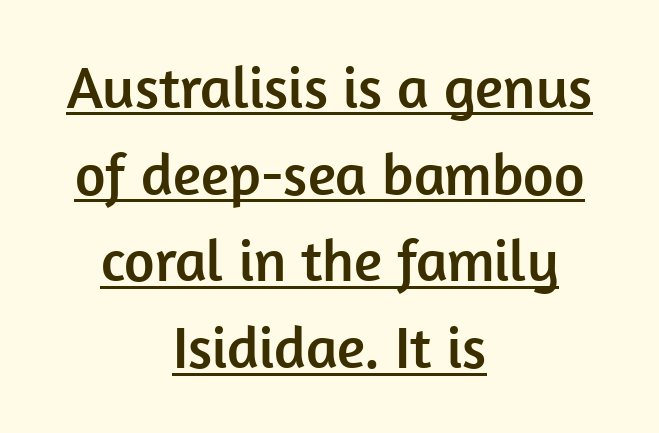
This rendering features underlined lettering. The letters stand straight up with perfectly vertical stems. Leading: standard. The face used here is a sans, in the tradition of grotesques and geometrics.
